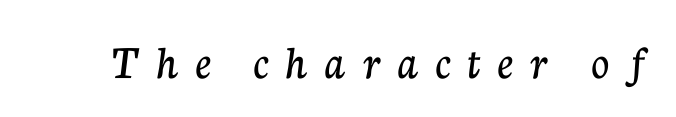
Descender tails drop into unmarked territory. Character widths vary here, with narrow letters taking less room than wide ones. Look at the tracking — it's clearly loosened, letters drifting apart. A serif font was chosen for this passage.
